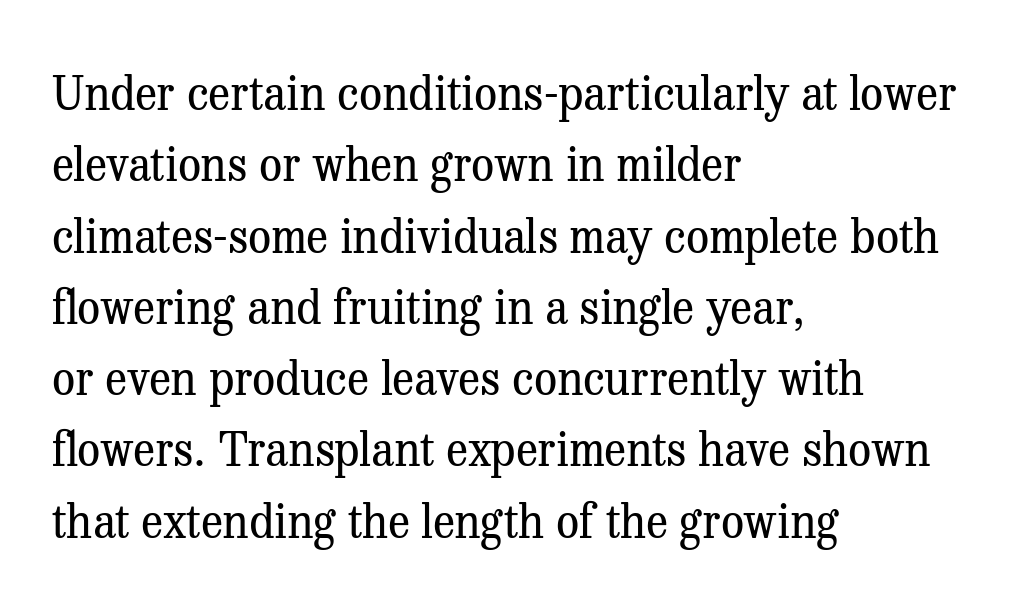
The image shows 46 px regular-weight serif type, upright; set left-aligned, normal line spacing (1.55x), normal letter spacing, not underlined; medium stroke contrast and a medium x-height.
